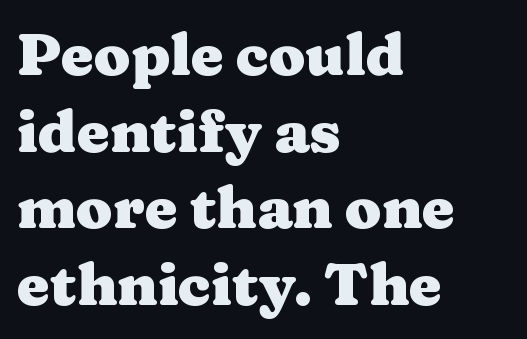
{"serif": "yes", "italic": "no", "bold": "yes", "weight": "heavy", "width": "wide", "stroke_contrast": "medium", "x_height": "medium", "monospaced": "no", "underline": "no", "align": "left", "line_spacing": "normal", "line_spacing_ratio": 1.3, "letter_spacing": "normal", "letter_spacing_em": 0.0, "glyph_px": 59}
